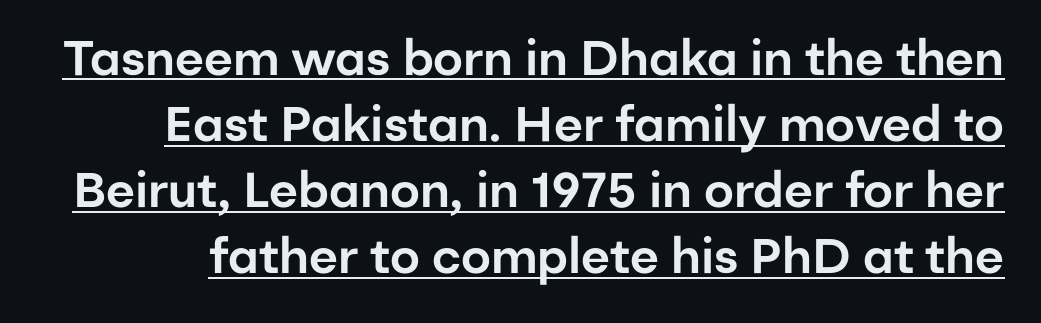
Q: Is the text italic (slanted)? A: No, it is upright.
Q: Is the typeface a serif or a sans-serif typeface? A: Sans-serif.
Q: Is the text underlined? A: Yes.
Q: Is the spacing between letters normal or unusually wide? A: Normal.
Q: Is the spacing between lines tight, normal or loose? A: Normal.
Q: Width (condensed, normal, or wide)? A: Normal.
Q: Stroke contrast? A: Low.
Q: x-height? A: Medium.
Q: Monospaced? A: No.
